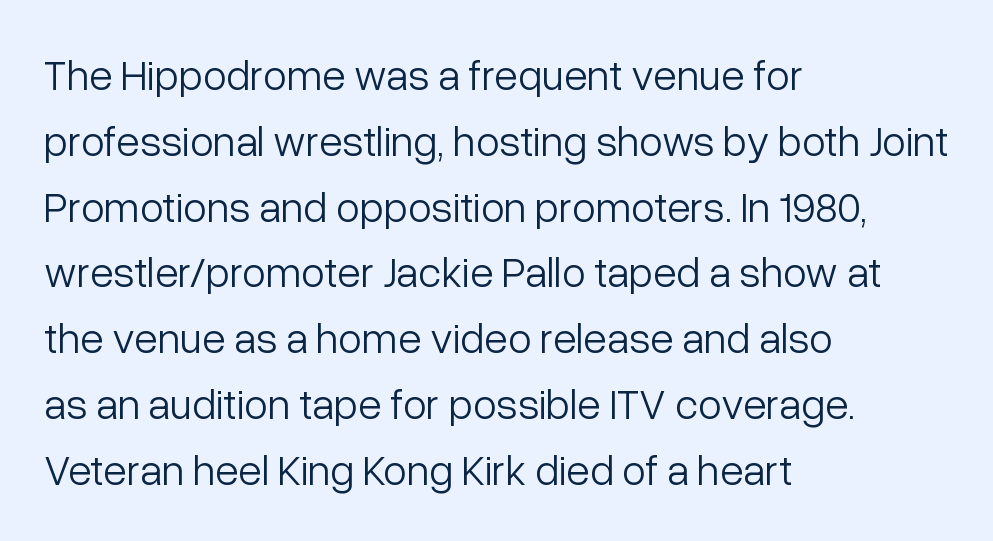
Q: Is the text bold? A: No.
Q: Is the text italic (slanted)? A: No, it is upright.
Q: Is the typeface a serif or a sans-serif typeface? A: Sans-serif.
Q: Is the text underlined? A: No.
Q: How is the paragraph aligned? A: Left-aligned.
Q: Is the spacing between letters normal or unusually wide? A: Normal.
Q: Is the spacing between lines tight, normal or loose? A: Normal.
Q: Width (condensed, normal, or wide)? A: Normal.
Q: Stroke contrast? A: Low.
Q: x-height? A: Medium.
Q: Monospaced? A: No.
